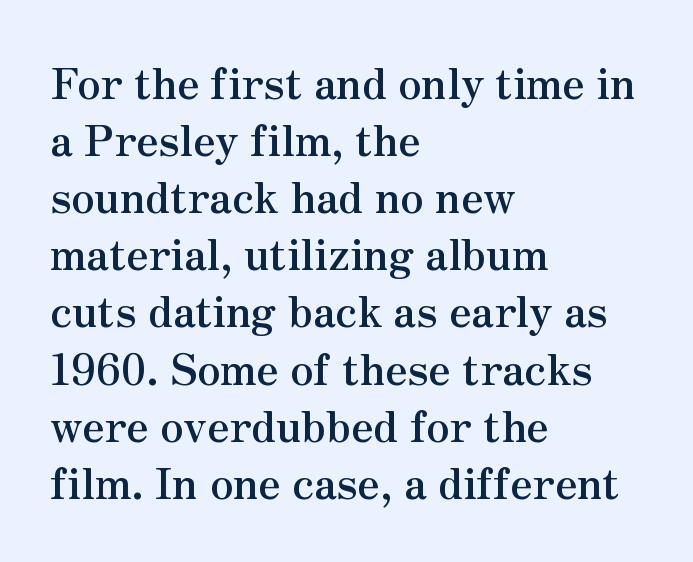
Rows of type keep a routine distance in the vertical direction. Glyph-to-glyph distance matches everyday printed text. Glance below the letters and you will spot only blank space. Does the weight exceed regular? Yes, all the way to bold.
